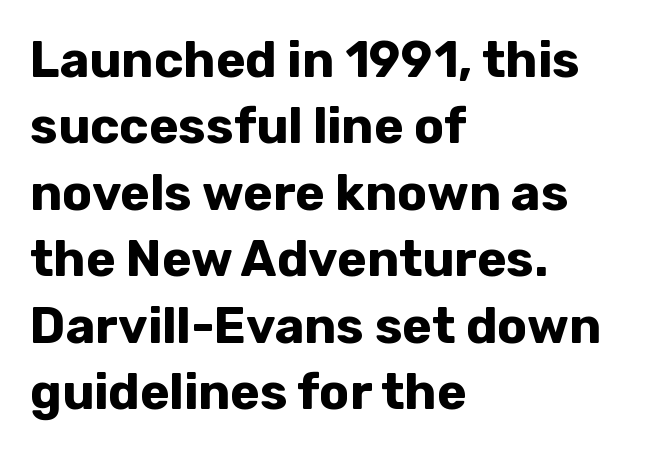
Q: Is the text bold? A: Yes.
Q: Is the text italic (slanted)? A: No, it is upright.
Q: Is the typeface a serif or a sans-serif typeface? A: Sans-serif.
Q: Is the text underlined? A: No.
Q: How is the paragraph aligned? A: Left-aligned.
Q: Is the spacing between letters normal or unusually wide? A: Normal.
Q: Is the spacing between lines tight, normal or loose? A: Normal.
Q: Width (condensed, normal, or wide)? A: Normal.
Q: Stroke contrast? A: Low.
Q: x-height? A: Medium.
Q: Monospaced? A: No.
